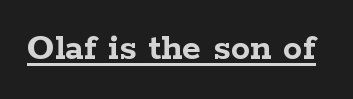
{"serif": "yes", "italic": "no", "bold": "yes", "weight": "semibold", "width": "wide", "stroke_contrast": "low", "x_height": "medium", "monospaced": "no", "underline": "yes", "letter_spacing": "normal", "letter_spacing_em": 0.0, "glyph_px": 39}
